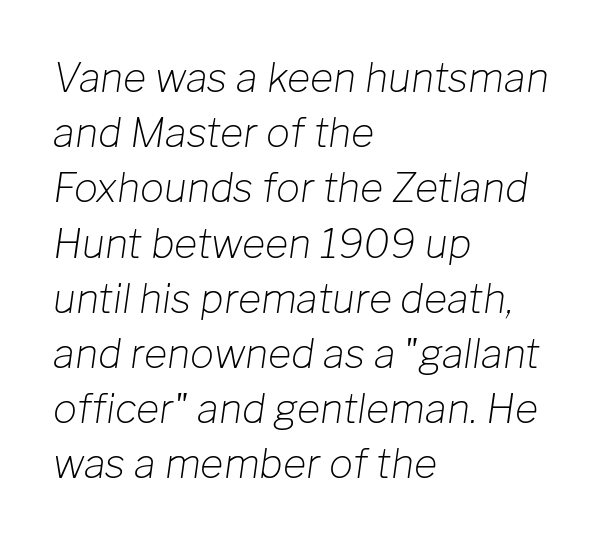
Q: Is the text bold? A: No.
Q: Is the text italic (slanted)? A: Yes, it leans right by about 8 degrees.
Q: Is the text underlined? A: No.
Q: How is the paragraph aligned? A: Left-aligned.
Q: Is the spacing between letters normal or unusually wide? A: Normal.
Q: Is the spacing between lines tight, normal or loose? A: Normal.
Q: Width (condensed, normal, or wide)? A: Normal.
Q: Stroke contrast? A: Low.
Q: x-height? A: Medium.
Q: Monospaced? A: No.
